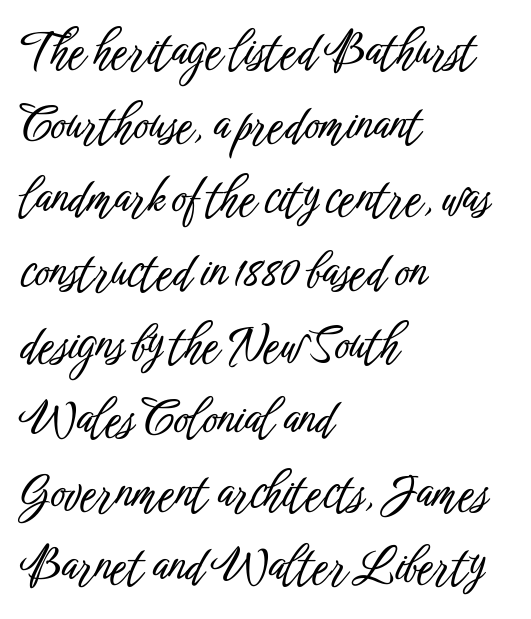
The image shows 46 px condensed sans-serif type; set left-aligned, normal line spacing (1.6x), normal letter spacing, not underlined; low stroke contrast and a medium x-height.
